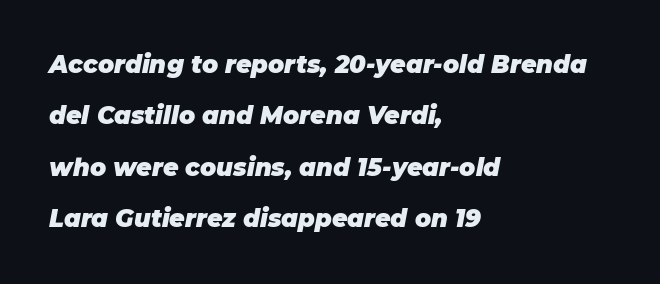
Notice how the passage keeps a crisp vertical edge on the left only. The gaps between neighbouring characters are ordinary and unremarkable. The lines are spread far apart with generous leading. Does the lettering tilt? It does — this is italic. Heft: maximum for text — a bold. Decoration check: the copy has no underline.
